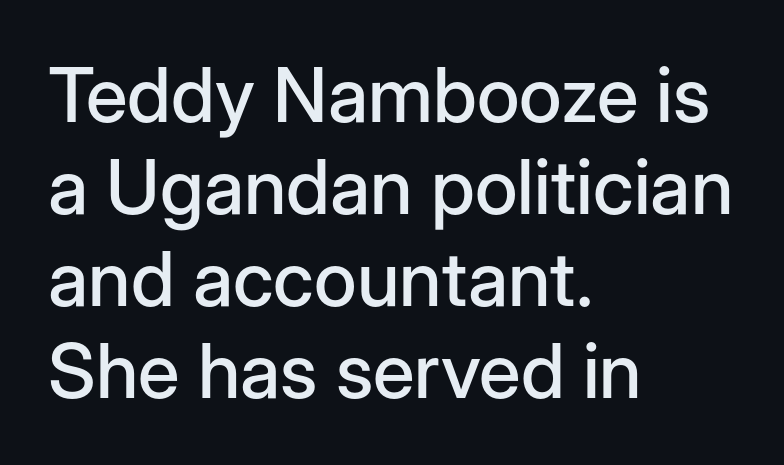
This sample uses a sans-serif face. Tall strokes in this sample are plumb rather than angled. Here the designer chose a conventional face with non-uniform glyph widths. A clean baseline with only descenders dipping below it. A classic flush-left, rag-right setting is used for this passage.
